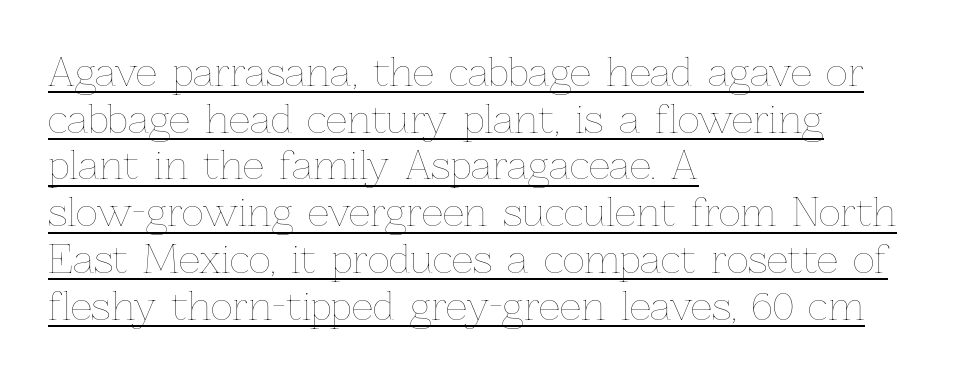
Q: Is the text bold? A: No.
Q: Is the text italic (slanted)? A: No, it is upright.
Q: Is the text underlined? A: Yes.
Q: How is the paragraph aligned? A: Left-aligned.
Q: Is the spacing between letters normal or unusually wide? A: Normal.
Q: Width (condensed, normal, or wide)? A: Normal.
Q: Stroke contrast? A: Low.
Q: x-height? A: Medium.
Q: Monospaced? A: No.
